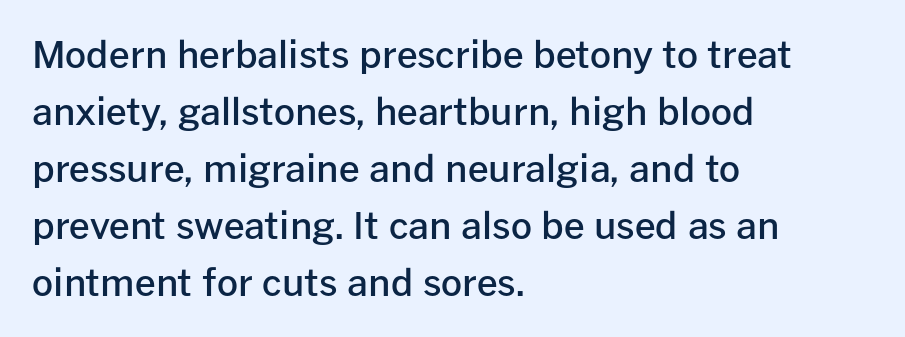
{"serif": "no", "italic": "no", "bold": "semi", "weight": "semibold", "width": "normal", "stroke_contrast": "low", "x_height": "medium", "monospaced": "no", "underline": "no", "align": "left", "line_spacing": "normal", "line_spacing_ratio": 1.54, "letter_spacing": "normal", "letter_spacing_em": 0.0, "glyph_px": 37}
